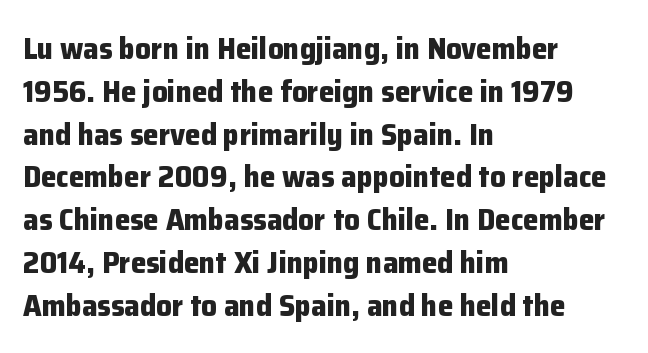
{"serif": "no", "italic": "no", "bold": "yes", "weight": "bold", "width": "normal", "stroke_contrast": "low", "x_height": "medium", "monospaced": "no", "underline": "no", "align": "left", "line_spacing": "normal", "line_spacing_ratio": 1.38, "letter_spacing": "normal", "letter_spacing_em": 0.0, "glyph_px": 31}
